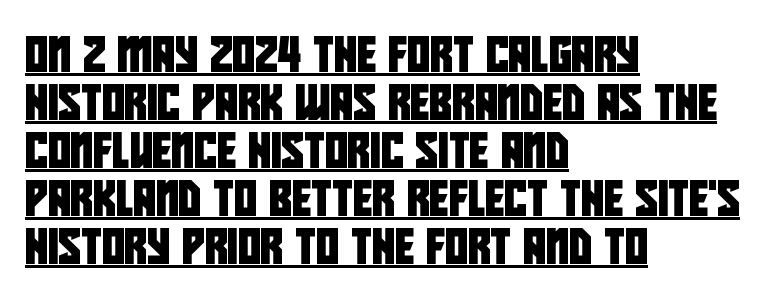
{"serif": "no", "width": "condensed", "stroke_contrast": "low", "x_height": "large", "monospaced": "no", "underline": "yes", "align": "left", "line_spacing": "normal", "line_spacing_ratio": 1.37, "letter_spacing": "normal", "letter_spacing_em": 0.0, "glyph_px": 35}
